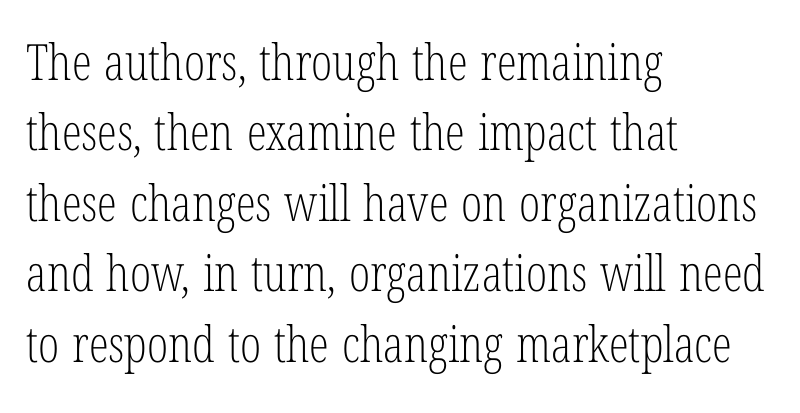
Q: Is the text bold? A: No.
Q: Is the text italic (slanted)? A: No, it is upright.
Q: Is the typeface a serif or a sans-serif typeface? A: Serif.
Q: Is the text underlined? A: No.
Q: How is the paragraph aligned? A: Left-aligned.
Q: Is the spacing between letters normal or unusually wide? A: Normal.
Q: Is the spacing between lines tight, normal or loose? A: Normal.
Q: Width (condensed, normal, or wide)? A: Condensed.
Q: Stroke contrast? A: Low.
Q: x-height? A: Medium.
Q: Monospaced? A: No.
